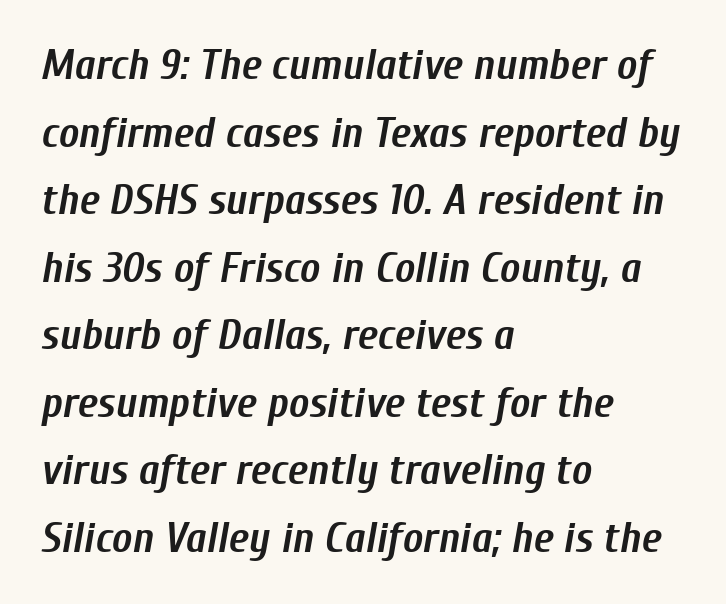
The line-height multiplier appears to be the usual default. Italic: yes, the glyphs are oblique. Character widths vary here, with narrow letters taking less room than wide ones. Students, this is bold: see how much ink each stroke carries. Only glyphs here, with clear space below each row.
